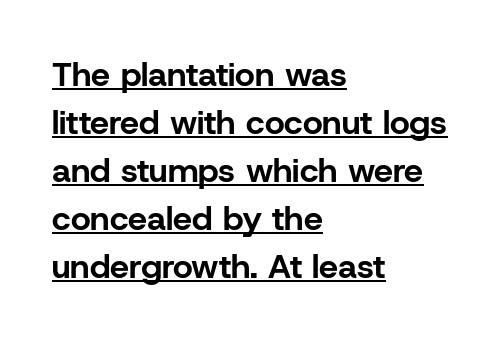
Q: Is the text bold? A: Yes.
Q: Is the text italic (slanted)? A: No, it is upright.
Q: Is the typeface a serif or a sans-serif typeface? A: Sans-serif.
Q: Is the text underlined? A: Yes.
Q: How is the paragraph aligned? A: Left-aligned.
Q: Is the spacing between letters normal or unusually wide? A: Normal.
Q: Is the spacing between lines tight, normal or loose? A: Normal.
Q: Width (condensed, normal, or wide)? A: Normal.
Q: Stroke contrast? A: Low.
Q: x-height? A: Medium.
Q: Monospaced? A: No.
